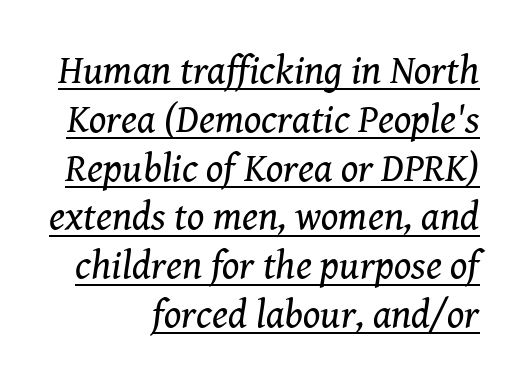
{"serif": "yes", "italic": "yes", "lean": "right", "slant_degrees": 8, "bold": "no", "weight": "regular", "width": "normal", "stroke_contrast": "medium", "x_height": "medium", "monospaced": "no", "underline": "yes", "line_spacing_ratio": 1.22, "letter_spacing": "normal", "letter_spacing_em": 0.0, "glyph_px": 40}
